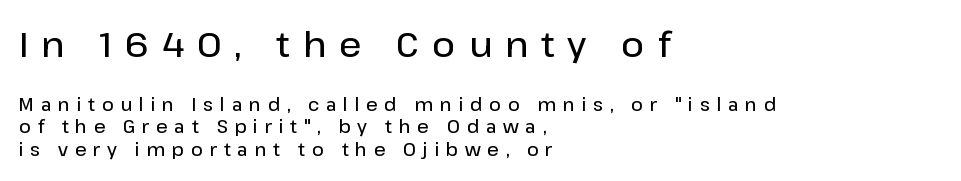
Q: Is the text bold? A: Semi-bold.
Q: Is the text italic (slanted)? A: No, it is upright.
Q: Is the typeface a serif or a sans-serif typeface? A: Sans-serif.
Q: Is the text underlined? A: No.
Q: How is the paragraph aligned? A: Left-aligned.
Q: Is the spacing between letters normal or unusually wide? A: Unusually wide.
Q: Is the spacing between lines tight, normal or loose? A: Normal.
Q: Which block of text is set in a larger size, the first (top) or the second (bottom)? A: The first (top) one.
Q: Width (condensed, normal, or wide)? A: Normal.
Q: Stroke contrast? A: Low.
Q: x-height? A: Medium.
Q: Monospaced? A: No.
